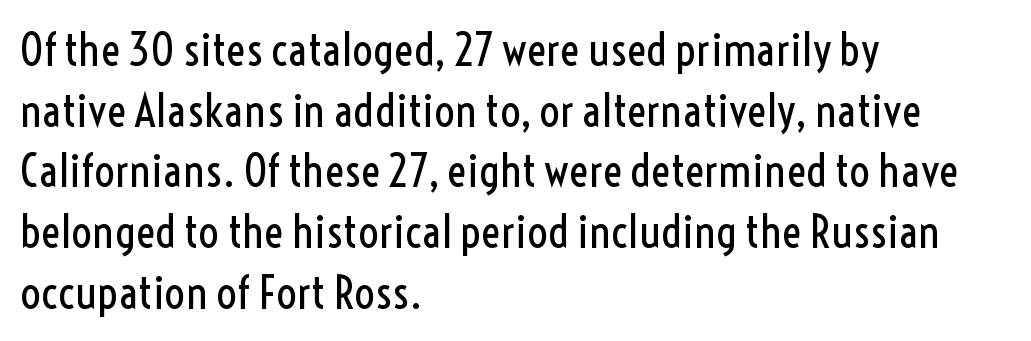
Q: Is the text bold? A: No.
Q: Is the text italic (slanted)? A: No, it is upright.
Q: Is the typeface a serif or a sans-serif typeface? A: Sans-serif.
Q: Is the text underlined? A: No.
Q: How is the paragraph aligned? A: Left-aligned.
Q: Is the spacing between letters normal or unusually wide? A: Normal.
Q: Is the spacing between lines tight, normal or loose? A: Normal.
Q: Width (condensed, normal, or wide)? A: Condensed.
Q: x-height? A: Medium.
Q: Monospaced? A: No.
